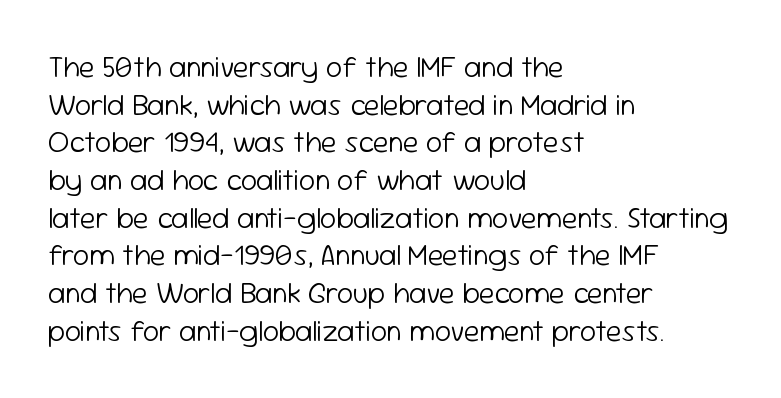
The image shows 29 px light sans-serif type, upright; set left-aligned, normal line spacing (1.3x), normal letter spacing, not underlined; low stroke contrast and a medium x-height.
